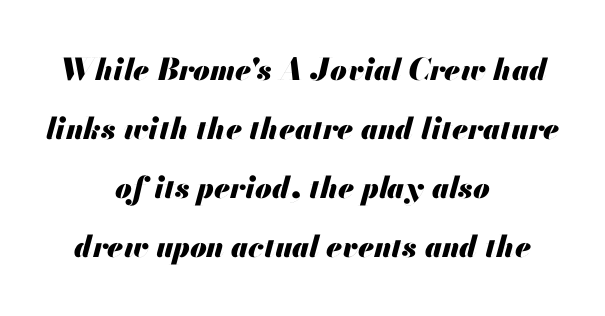
The image shows 30 px heavy type, italic (leaning right); set centered, loose line spacing (1.97x), normal letter spacing, not underlined; medium stroke contrast and a small x-height.
